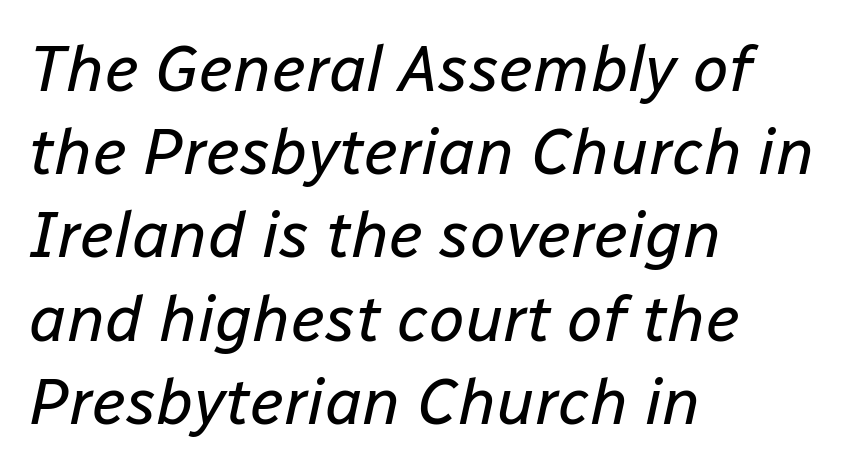
The image shows 65 px regular-weight type, italic (leaning right); set left-aligned, normal line spacing (1.28x), normal letter spacing, not underlined; low stroke contrast and a medium x-height.
